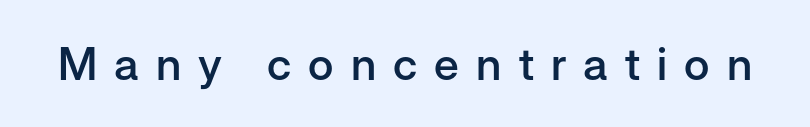
{"serif": "no", "italic": "no", "bold": "semi", "weight": "semibold", "width": "normal", "stroke_contrast": "low", "x_height": "medium", "monospaced": "no", "underline": "no", "letter_spacing": "wide", "letter_spacing_em": 0.38, "glyph_px": 45}
